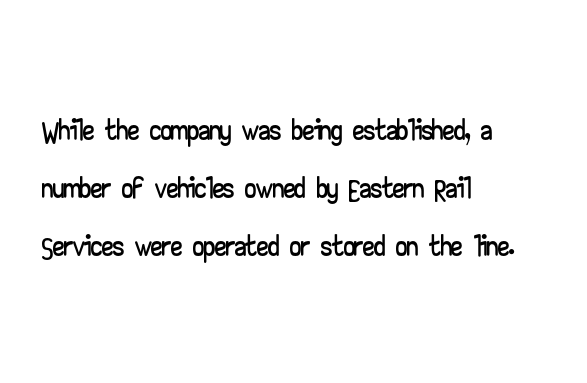
The image shows 45 px wide sans-serif type, upright; set left-aligned, normal line spacing (1.29x), normal letter spacing, not underlined; low stroke contrast and a small x-height.
